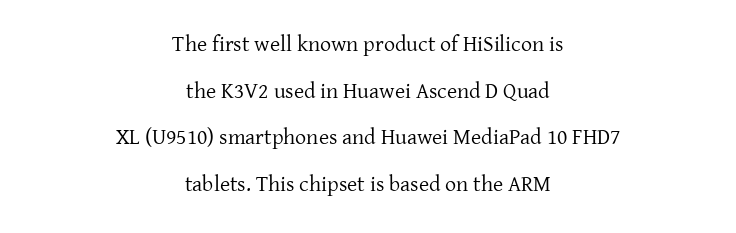
Anything drawn beneath the words? Only blank space. Teacher's note: observe the equal gaps on both sides — that is centered alignment. Whoever set this chose breathing room over compactness in the vertical rhythm. The typography opts for an upright posture over an oblique one.
